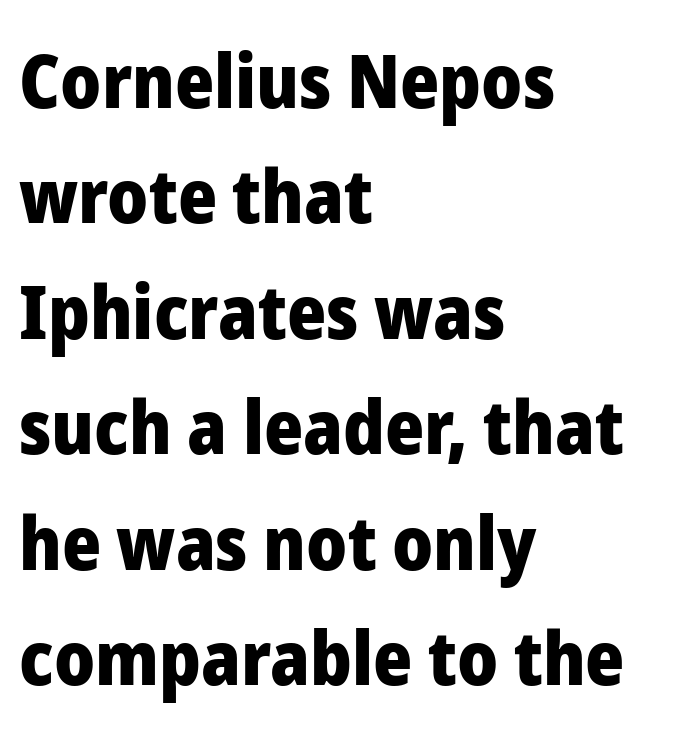
{"serif": "no", "italic": "no", "bold": "yes", "weight": "heavy", "width": "normal", "stroke_contrast": "low", "x_height": "medium", "monospaced": "no", "underline": "no", "align": "left", "line_spacing": "normal", "line_spacing_ratio": 1.54, "letter_spacing": "normal", "letter_spacing_em": 0.0, "glyph_px": 75}
